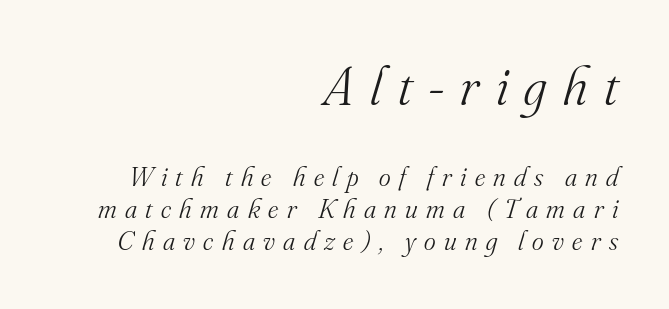
{"serif": "yes", "italic": "yes", "lean": "right", "slant_degrees": 16, "bold": "no", "weight": "light", "width": "normal", "stroke_contrast": "medium", "x_height": "small", "monospaced": "no", "underline": "no", "align": "right", "line_spacing": "tight", "line_spacing_ratio": 1.14, "letter_spacing": "wide", "letter_spacing_em": 0.3, "larger_block": "first", "size_ratio": 1.96, "glyph_px": 55}
